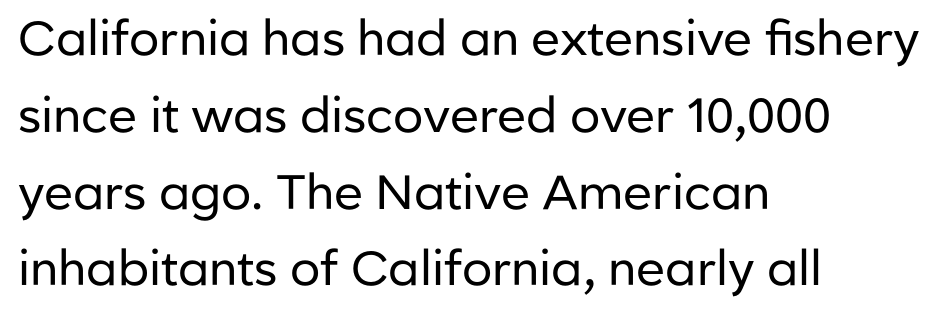
The image shows 48 px regular-weight sans-serif type, upright; set left-aligned, normal line spacing (1.6x), normal letter spacing, not underlined; low stroke contrast and a medium x-height.
